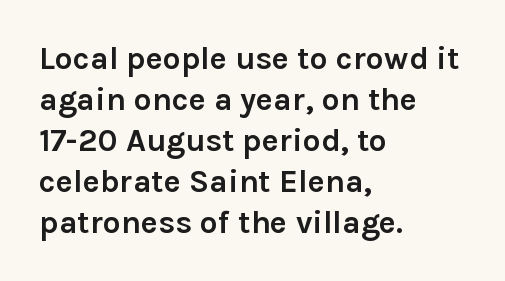
The image shows 32 px semibold sans-serif type, upright; set left-aligned, normal line spacing (1.28x), normal letter spacing, not underlined; low stroke contrast and a medium x-height.
